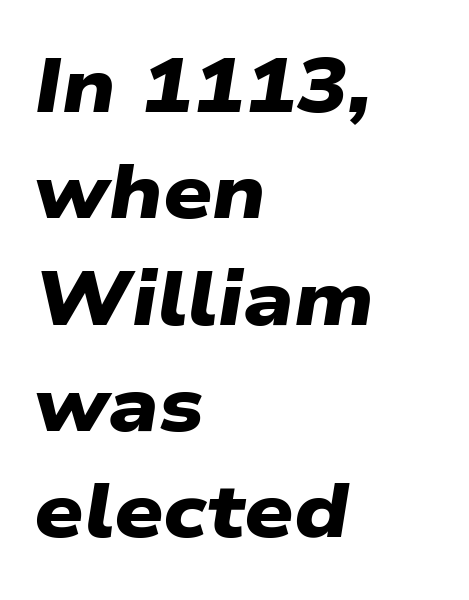
The image shows 77 px heavy, wide sans-serif type; set left-aligned, normal line spacing (1.38x), normal letter spacing, not underlined; low stroke contrast and a medium x-height.
